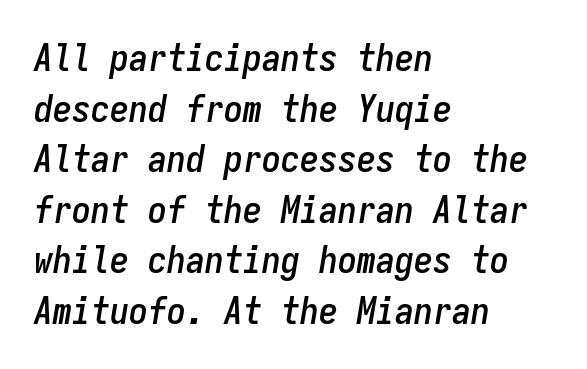
Horizontal alignment here is leftward, the default for most running prose. The passage shown leans; its letterforms are oblique. Glyph-to-glyph distance matches everyday printed text. A normal amount of white space separates one row of letters from the next.
